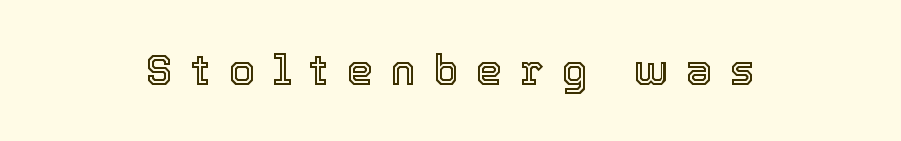
The image shows 42 px text type, upright; set unusually wide letter spacing (+0.42 em), not underlined; a medium x-height.
